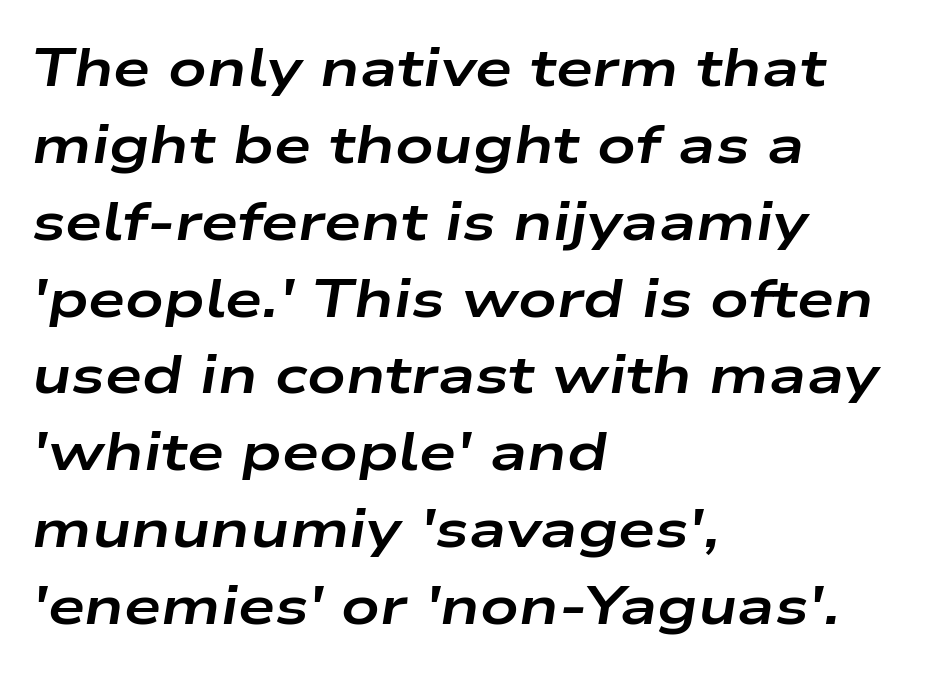
The image shows 53 px bold, wide type, italic (leaning right); set left-aligned, normal line spacing (1.45x), normal letter spacing, not underlined; low stroke contrast and a medium x-height.
